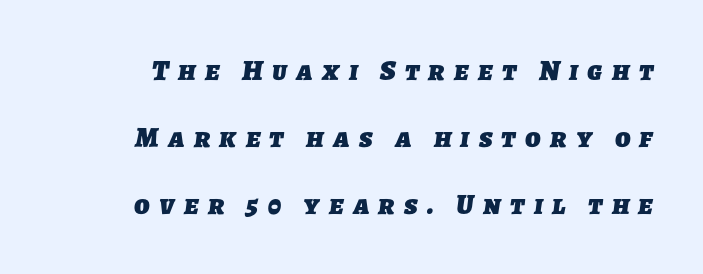
The image shows 29 px heavy sans-serif type; set loose line spacing (2.31x), unusually wide letter spacing (+0.32 em), not underlined; low stroke contrast and a medium x-height.
